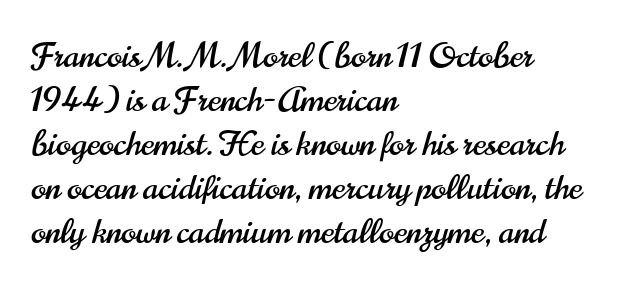
The image shows 35 px condensed sans-serif type; set left-aligned, normal line spacing (1.26x), normal letter spacing, not underlined; high stroke contrast and a small x-height.
